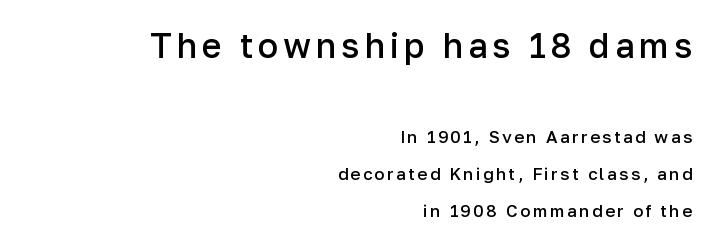
{"serif": "no", "italic": "no", "bold": "semi", "weight": "semibold", "width": "normal", "stroke_contrast": "low", "x_height": "medium", "monospaced": "no", "underline": "no", "align": "right", "line_spacing": "loose", "line_spacing_ratio": 2.19, "larger_block": "first", "size_ratio": 2.0, "glyph_px": 34}
